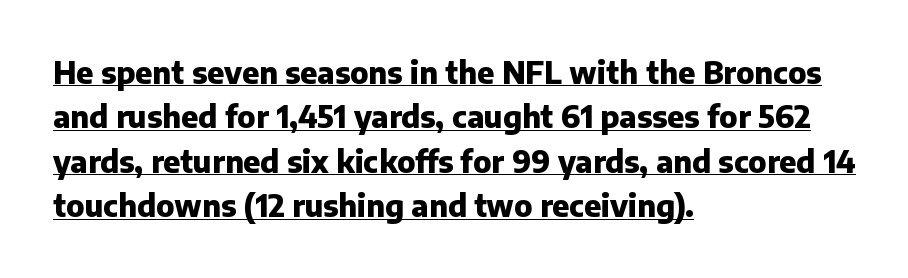
Q: Is the text bold? A: Yes.
Q: Is the text italic (slanted)? A: No, it is upright.
Q: Is the typeface a serif or a sans-serif typeface? A: Sans-serif.
Q: Is the text underlined? A: Yes.
Q: How is the paragraph aligned? A: Left-aligned.
Q: Is the spacing between letters normal or unusually wide? A: Normal.
Q: Is the spacing between lines tight, normal or loose? A: Normal.
Q: Width (condensed, normal, or wide)? A: Normal.
Q: Stroke contrast? A: Low.
Q: x-height? A: Medium.
Q: Monospaced? A: No.
